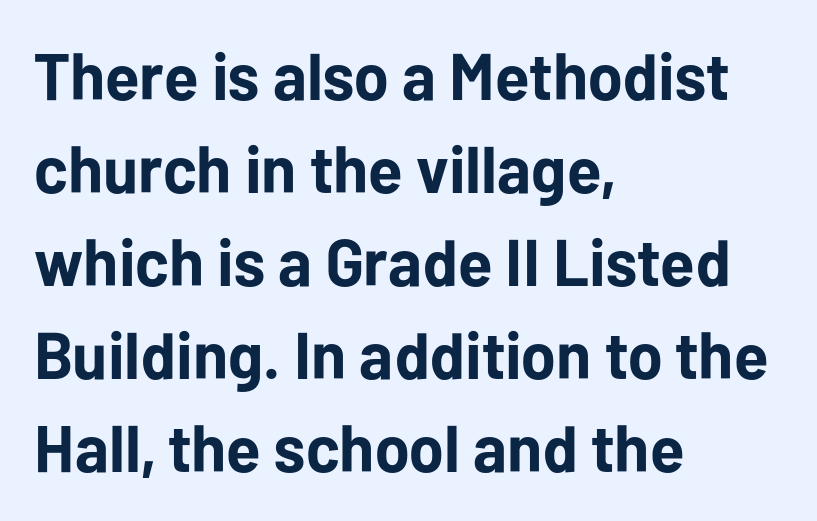
A sans-serif font was chosen for this passage. Posture: upright roman. Every letter is thick-stroked: bold, no question. Here the designer chose a conventional face with non-uniform glyph widths. Check under the words: just untouched page. Line starts are locked; line ends wander.
